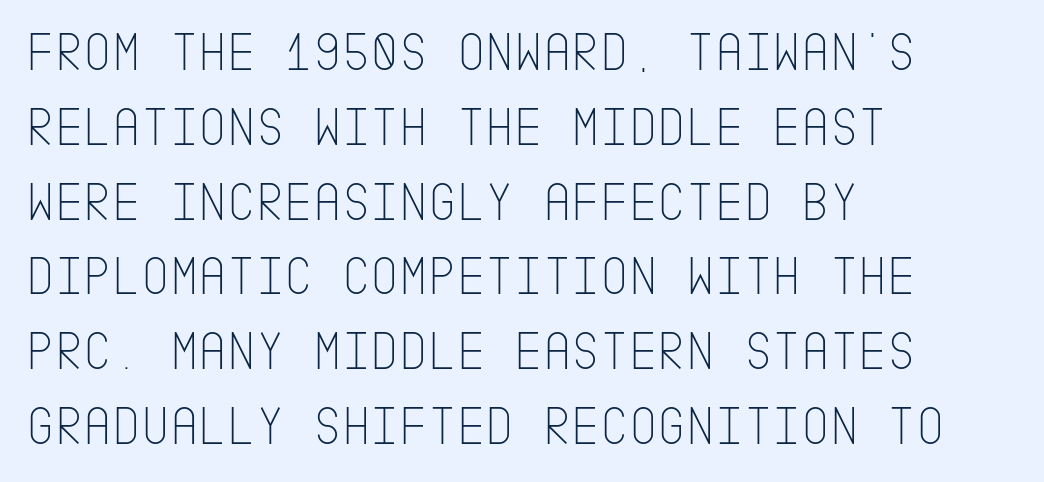
The image shows 55 px thin, condensed sans-serif type, upright; set left-aligned, normal line spacing (1.36x), normal letter spacing, not underlined; low stroke contrast and a large x-height.
